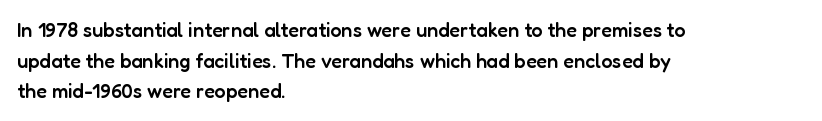
This rendering features lettering with no underline. Students, observe: this is what conventionally led text looks like. Students, note that the glyphs here touch the page at normal intervals. The specimen reads as upright at a glance.
